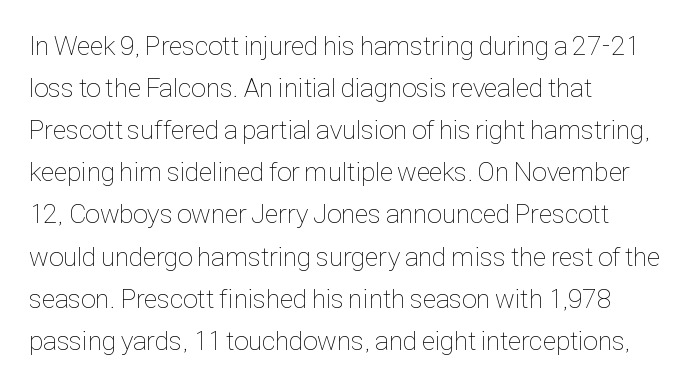
The image shows 27 px text type, upright; set left-aligned, normal line spacing (1.56x), normal letter spacing, not underlined.
